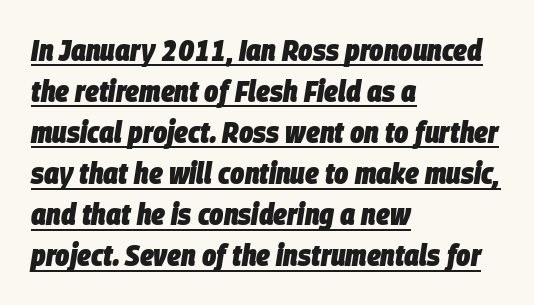
Q: Is the text bold? A: Yes.
Q: Is the text italic (slanted)? A: Yes, it leans right by about 9 degrees.
Q: Is the text underlined? A: Yes.
Q: How is the paragraph aligned? A: Left-aligned.
Q: Is the spacing between letters normal or unusually wide? A: Normal.
Q: Is the spacing between lines tight, normal or loose? A: Normal.
Q: Width (condensed, normal, or wide)? A: Condensed.
Q: Stroke contrast? A: Low.
Q: x-height? A: Large.
Q: Monospaced? A: No.
